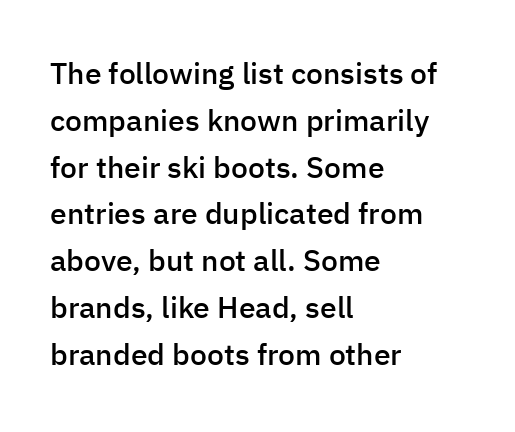
Q: Is the text bold? A: Semi-bold.
Q: Is the text italic (slanted)? A: No, it is upright.
Q: Is the typeface a serif or a sans-serif typeface? A: Sans-serif.
Q: Is the text underlined? A: No.
Q: How is the paragraph aligned? A: Left-aligned.
Q: Is the spacing between letters normal or unusually wide? A: Normal.
Q: Is the spacing between lines tight, normal or loose? A: Normal.
Q: Width (condensed, normal, or wide)? A: Normal.
Q: Stroke contrast? A: Low.
Q: x-height? A: Medium.
Q: Monospaced? A: No.
